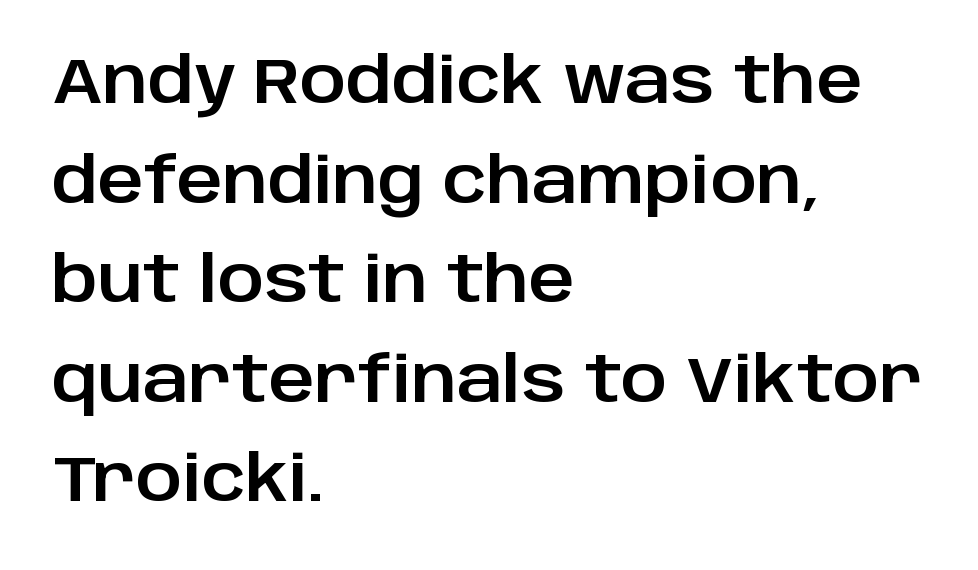
Q: Is the text italic (slanted)? A: No, it is upright.
Q: Is the typeface a serif or a sans-serif typeface? A: Sans-serif.
Q: Is the text underlined? A: No.
Q: How is the paragraph aligned? A: Left-aligned.
Q: Is the spacing between letters normal or unusually wide? A: Normal.
Q: Is the spacing between lines tight, normal or loose? A: Normal.
Q: Width (condensed, normal, or wide)? A: Normal.
Q: Stroke contrast? A: Low.
Q: x-height? A: Large.
Q: Monospaced? A: No.
